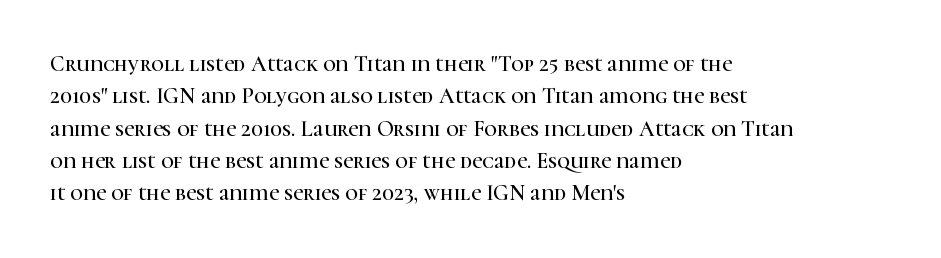
{"italic": "no", "underline": "no", "align": "left", "line_spacing": "normal", "line_spacing_ratio": 1.47, "letter_spacing": "normal", "letter_spacing_em": 0.0, "glyph_px": 22}
